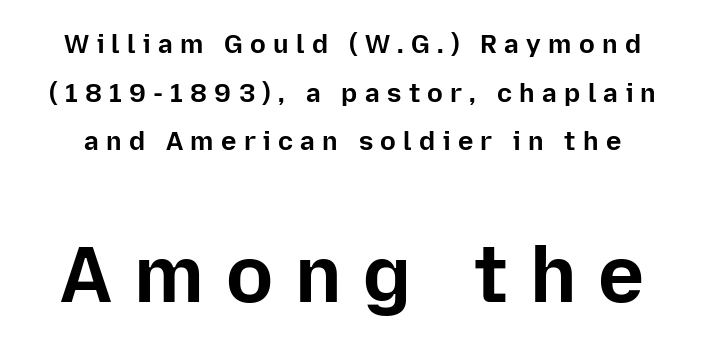
{"serif": "no", "italic": "no", "bold": "yes", "weight": "bold", "width": "normal", "stroke_contrast": "low", "x_height": "medium", "monospaced": "no", "underline": "no", "line_spacing_ratio": 1.87, "letter_spacing": "wide", "letter_spacing_em": 0.28, "larger_block": "second", "size_ratio": 3.0, "glyph_px": 78}
